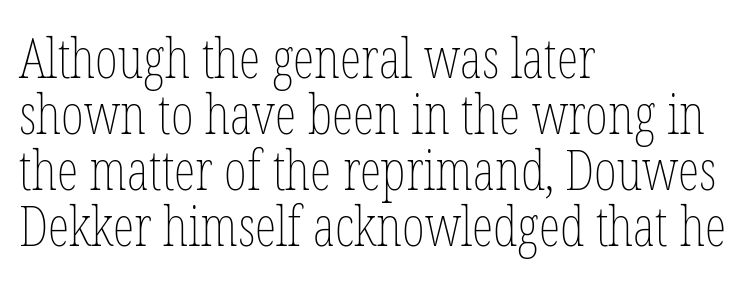
{"italic": "no", "bold": "no", "weight": "thin", "width": "condensed", "stroke_contrast": "low", "x_height": "medium", "monospaced": "no", "underline": "no", "align": "left", "line_spacing": "tight", "line_spacing_ratio": 1.02, "letter_spacing": "normal", "letter_spacing_em": 0.0, "glyph_px": 55}
